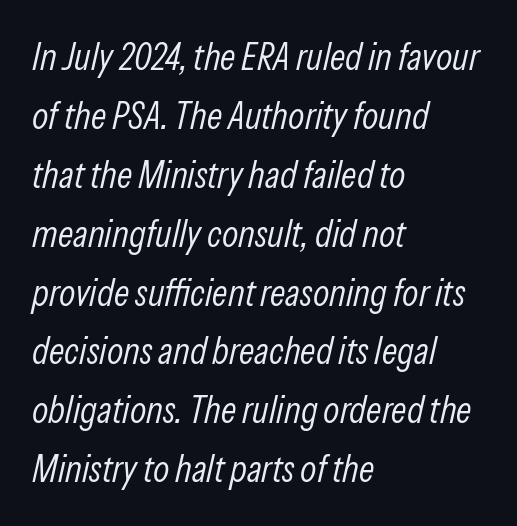
{"italic": "yes", "lean": "right", "slant_degrees": 13, "bold": "no", "weight": "light", "width": "condensed", "stroke_contrast": "low", "x_height": "medium", "monospaced": "no", "underline": "no", "align": "left", "line_spacing": "normal", "line_spacing_ratio": 1.55, "letter_spacing": "normal", "letter_spacing_em": 0.0, "glyph_px": 38}
